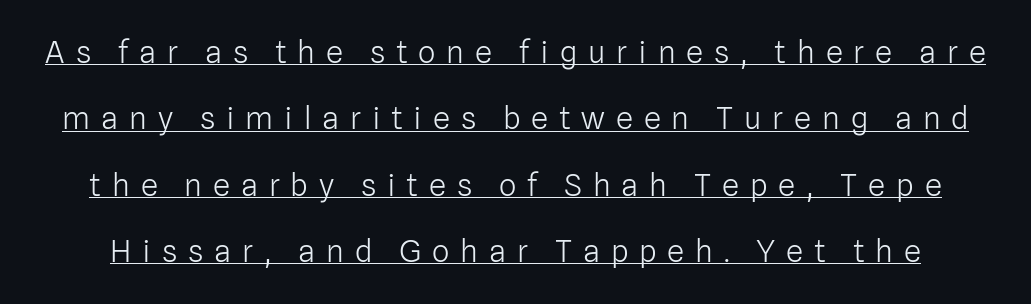
The image shows 31 px light sans-serif type, upright; set loose line spacing (2.14x), unusually wide letter spacing (+0.35 em), underlined; low stroke contrast and a medium x-height.
